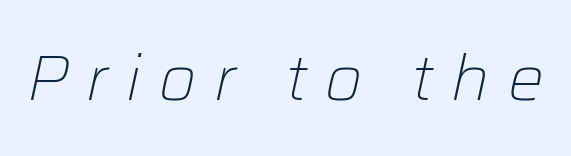
The image shows 64 px light type, italic (leaning right); set unusually wide letter spacing (+0.28 em), not underlined; low stroke contrast and a medium x-height.
